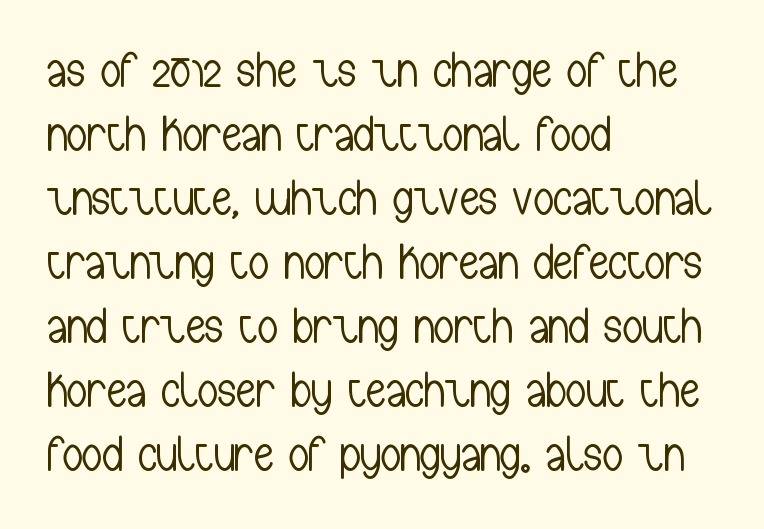
{"serif": "no", "italic": "no", "bold": "no", "weight": "light", "width": "condensed", "stroke_contrast": "low", "x_height": "medium", "monospaced": "no", "underline": "no", "align": "left", "line_spacing": "normal", "line_spacing_ratio": 1.28, "letter_spacing": "normal", "letter_spacing_em": 0.0, "glyph_px": 50}
